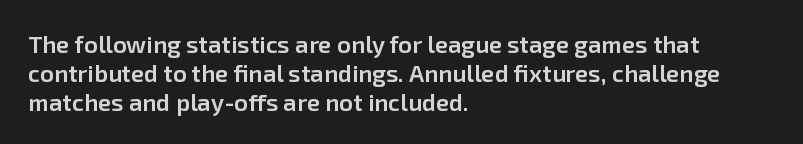
Q: Is the text bold? A: Semi-bold.
Q: Is the text italic (slanted)? A: No, it is upright.
Q: Is the text underlined? A: No.
Q: How is the paragraph aligned? A: Left-aligned.
Q: Is the spacing between letters normal or unusually wide? A: Normal.
